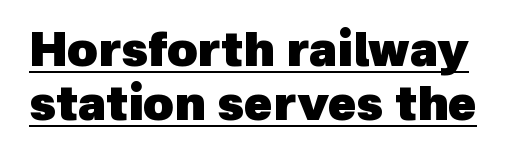
{"serif": "no", "bold": "yes", "weight": "heavy", "width": "normal", "x_height": "medium", "monospaced": "no", "underline": "yes", "line_spacing": "tight", "line_spacing_ratio": 1.15, "letter_spacing": "normal", "letter_spacing_em": 0.0, "glyph_px": 47}
